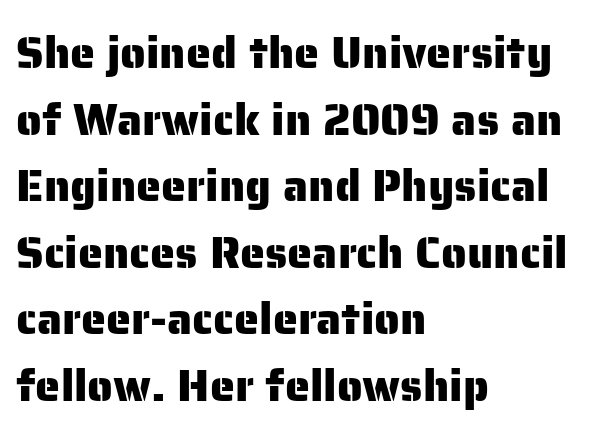
Spacing verdict: proportional, widths tailored to each character. Each word holds together tightly as a unit, with standard inter-letter gaps. Alignment: flush left. Font category for this specimen: sans-serif. Any mark beneath the type? The region is blank.
